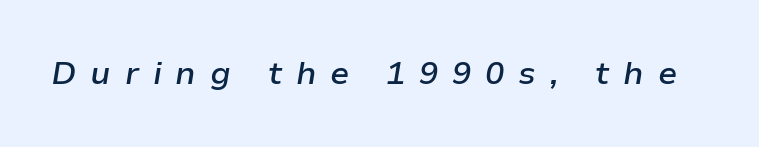
{"italic": "yes", "lean": "right", "slant_degrees": 9, "bold": "semi", "weight": "semibold", "width": "normal", "stroke_contrast": "low", "x_height": "medium", "monospaced": "no", "underline": "no", "letter_spacing": "wide", "letter_spacing_em": 0.43, "glyph_px": 32}
